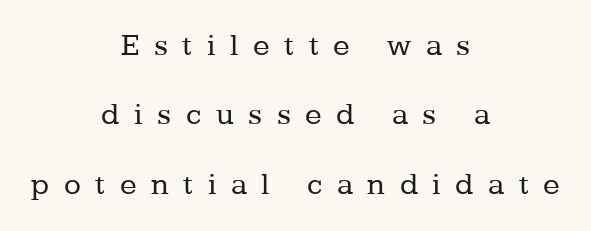
The image shows 31 px regular-weight serif type, upright; set centered, loose line spacing (2.24x), unusually wide letter spacing (+0.47 em), not underlined; low stroke contrast and a medium x-height.
